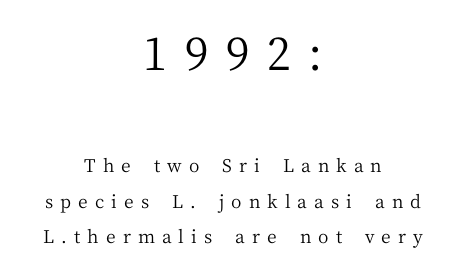
The image shows 45 px regular-weight serif type, upright; set centered, loose line spacing (1.98x), unusually wide letter spacing (+0.39 em), not underlined; the first (top) block is 2.5x larger; medium stroke contrast and a medium x-height.
